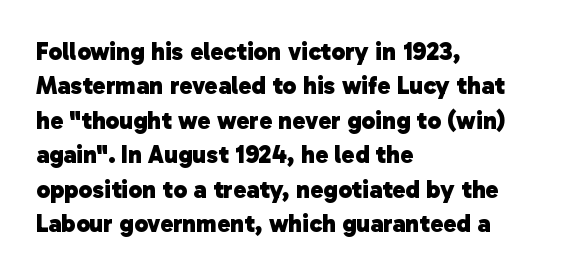
Typeset ragged right — the left edge is the straight one. I'd describe the lettering as bold — thick and assertive. The space between consecutive lines is moderate. A clean baseline with only descenders dipping below it. A typesetter would call this zero additional tracking.
